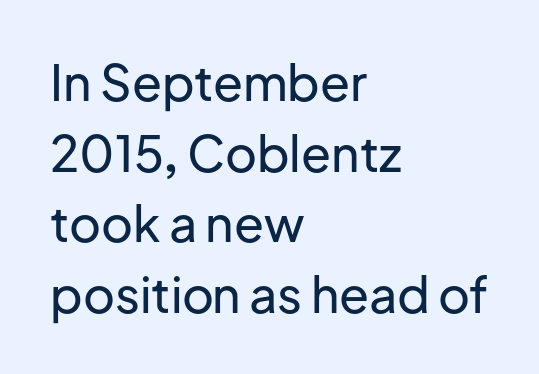
{"serif": "no", "italic": "no", "width": "normal", "stroke_contrast": "low", "x_height": "medium", "monospaced": "no", "underline": "no", "align": "left", "line_spacing": "normal", "line_spacing_ratio": 1.44, "letter_spacing": "normal", "letter_spacing_em": 0.0, "glyph_px": 49}
